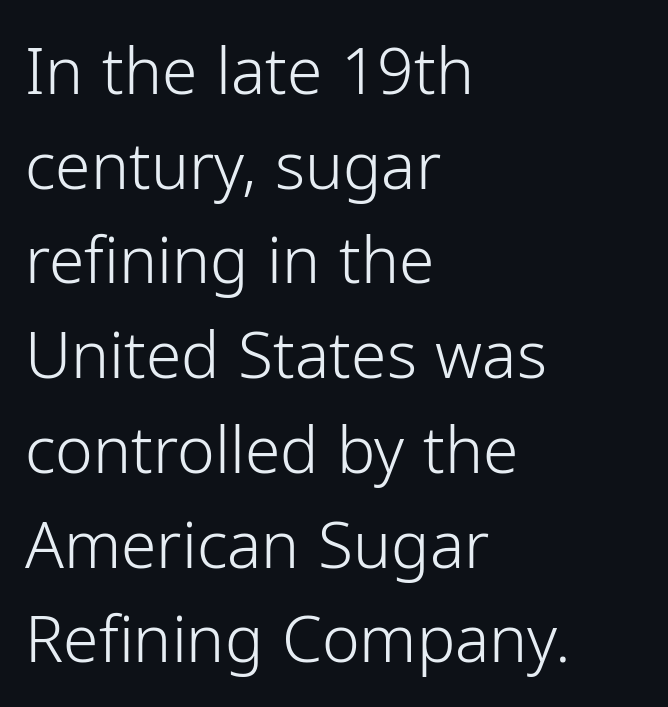
The image shows 64 px light sans-serif type, upright; set left-aligned, normal line spacing (1.48x), normal letter spacing, not underlined; low stroke contrast and a medium x-height.
